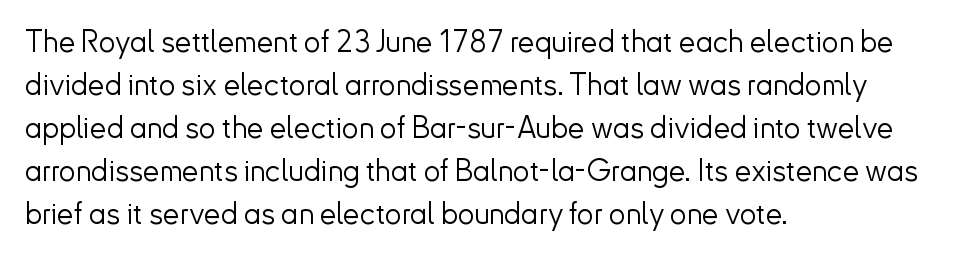
The image shows 30 px light sans-serif type, upright; set left-aligned, normal line spacing (1.43x), normal letter spacing, not underlined; low stroke contrast and a small x-height.
